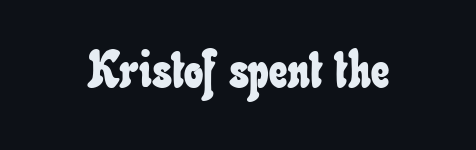
Check under the words: just untouched page. A typesetter would call this proportional, since set widths differ per character. No extra tracking has been applied to these lines.
